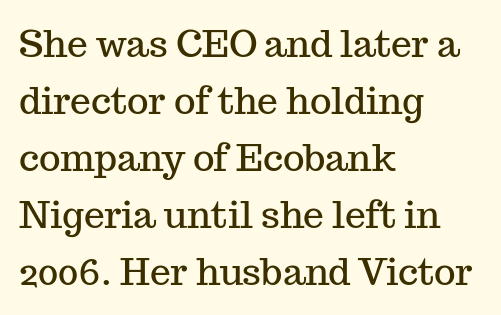
Q: Is the text italic (slanted)? A: No, it is upright.
Q: Is the typeface a serif or a sans-serif typeface? A: Serif.
Q: Is the text underlined? A: No.
Q: How is the paragraph aligned? A: Left-aligned.
Q: Is the spacing between letters normal or unusually wide? A: Normal.
Q: Is the spacing between lines tight, normal or loose? A: Normal.
Q: Width (condensed, normal, or wide)? A: Normal.
Q: Stroke contrast? A: Medium.
Q: x-height? A: Medium.
Q: Monospaced? A: No.
